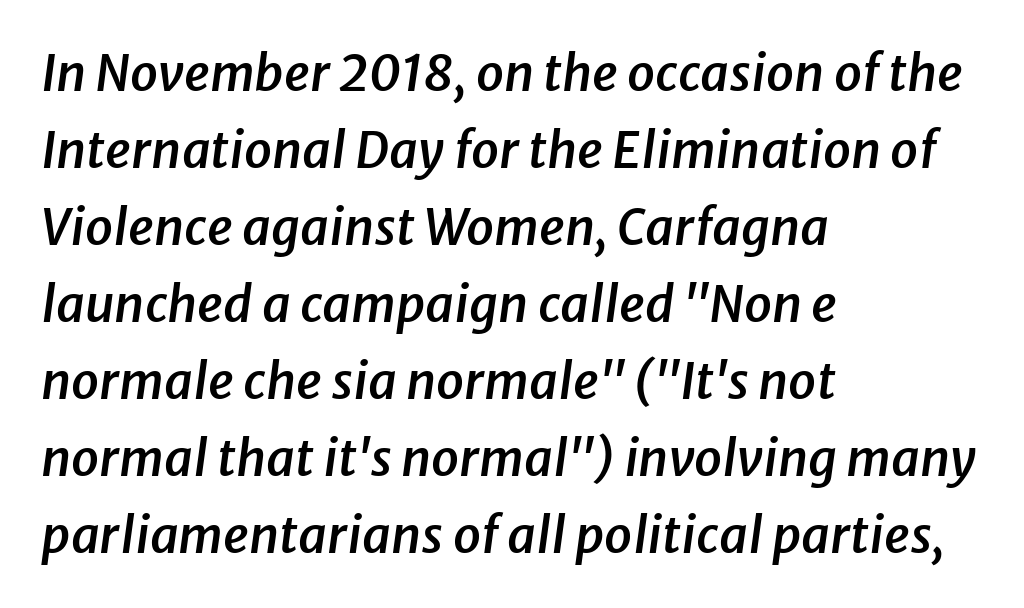
{"italic": "yes", "lean": "right", "slant_degrees": 8, "bold": "semi", "weight": "semibold", "width": "normal", "stroke_contrast": "low", "x_height": "medium", "monospaced": "no", "underline": "no", "align": "left", "line_spacing": "normal", "line_spacing_ratio": 1.54, "letter_spacing": "normal", "letter_spacing_em": 0.0, "glyph_px": 50}
